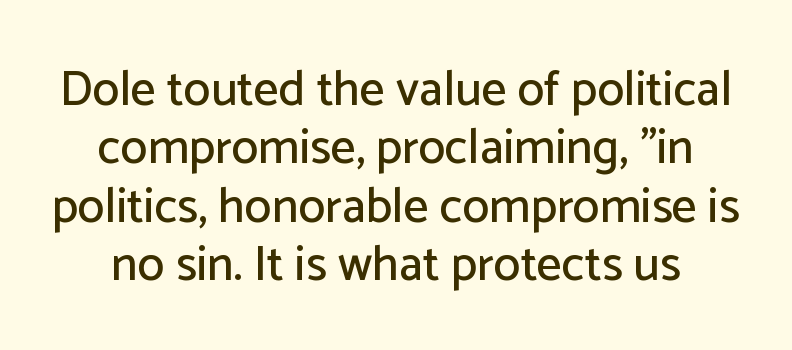
{"serif": "no", "italic": "no", "width": "normal", "stroke_contrast": "low", "x_height": "medium", "monospaced": "no", "underline": "no", "line_spacing_ratio": 1.19, "letter_spacing": "normal", "letter_spacing_em": 0.0, "glyph_px": 49}
